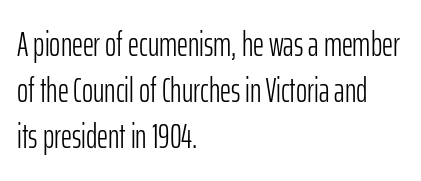
The image shows 34 px light, condensed sans-serif type, upright; set left-aligned, normal line spacing (1.36x), normal letter spacing, not underlined; low stroke contrast and a medium x-height.
